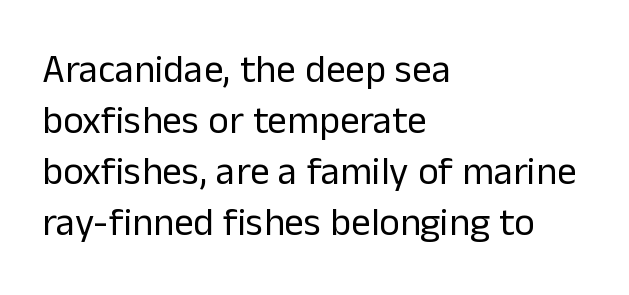
Q: Is the text bold? A: No.
Q: Is the text italic (slanted)? A: No, it is upright.
Q: Is the typeface a serif or a sans-serif typeface? A: Sans-serif.
Q: Is the text underlined? A: No.
Q: How is the paragraph aligned? A: Left-aligned.
Q: Is the spacing between letters normal or unusually wide? A: Normal.
Q: Is the spacing between lines tight, normal or loose? A: Normal.
Q: Width (condensed, normal, or wide)? A: Normal.
Q: Stroke contrast? A: Low.
Q: x-height? A: Medium.
Q: Monospaced? A: No.
